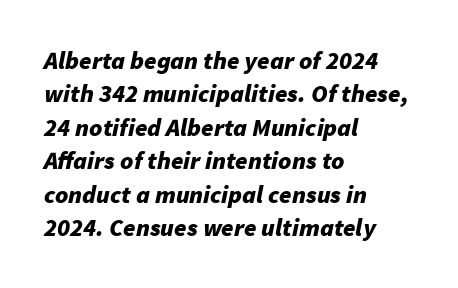
Q: Is the text bold? A: Yes.
Q: Is the text italic (slanted)? A: Yes, it leans right by about 11 degrees.
Q: Is the text underlined? A: No.
Q: How is the paragraph aligned? A: Left-aligned.
Q: Is the spacing between letters normal or unusually wide? A: Normal.
Q: Is the spacing between lines tight, normal or loose? A: Normal.
